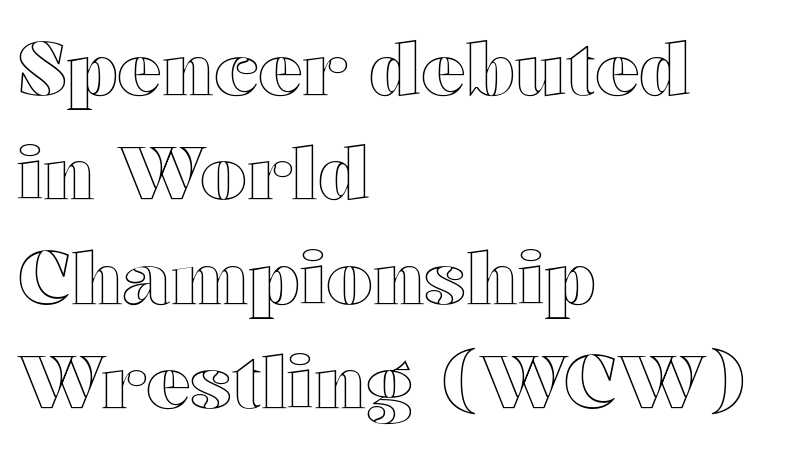
The letters advance in unequal steps, a hallmark of proportional type. The words here are not underlined. This sample is left-justified, so line endings fall wherever the words run out. Characters follow at the spacing the type designer built in.
